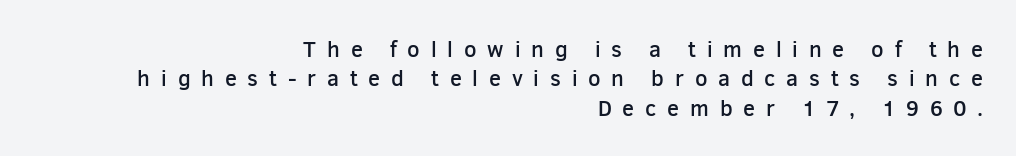
Nobody drew a line under any word here. I'd describe the lettering as semibold — firm but not a full bold. The leading is moderate, giving the passage an even texture. The lettering stays uniformly vertical, giving the passage a roman look.
